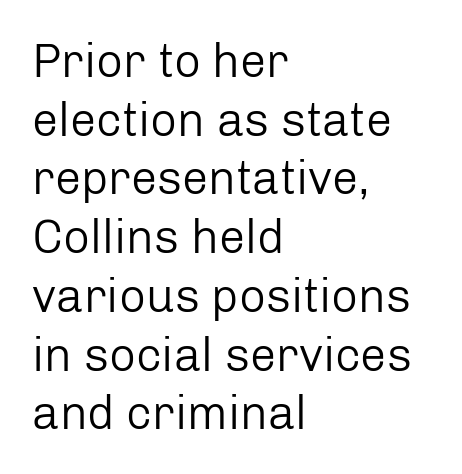
{"serif": "no", "italic": "no", "bold": "no", "weight": "regular", "width": "normal", "stroke_contrast": "low", "x_height": "medium", "monospaced": "no", "underline": "no", "align": "left", "line_spacing": "normal", "line_spacing_ratio": 1.25, "letter_spacing": "normal", "letter_spacing_em": 0.0, "glyph_px": 47}
